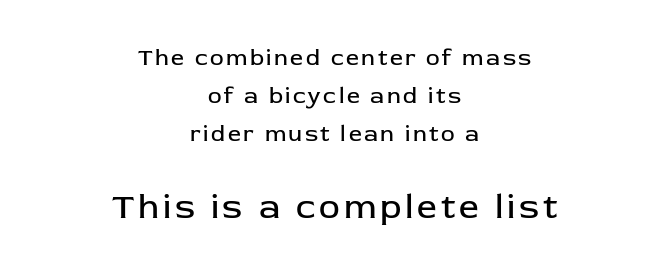
The image shows 35 px regular-weight sans-serif type, upright; set centered, normal line spacing (1.65x), not underlined; the second (bottom) block is 1.52x larger; low stroke contrast and a medium x-height.
